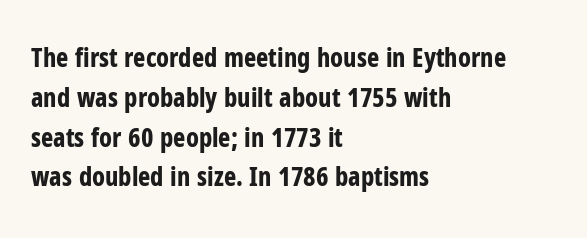
Q: Is the text bold? A: Yes.
Q: Is the text italic (slanted)? A: No, it is upright.
Q: Is the text underlined? A: No.
Q: How is the paragraph aligned? A: Left-aligned.
Q: Is the spacing between letters normal or unusually wide? A: Normal.
Q: Is the spacing between lines tight, normal or loose? A: Normal.
